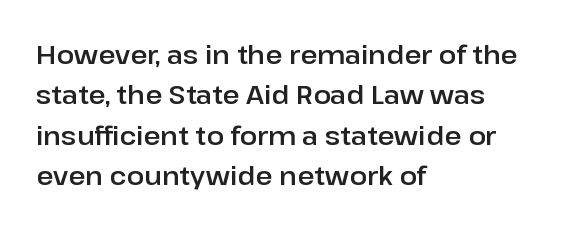
{"italic": "no", "underline": "no", "align": "left", "line_spacing": "normal", "line_spacing_ratio": 1.55, "letter_spacing": "normal", "letter_spacing_em": 0.0, "glyph_px": 26}
